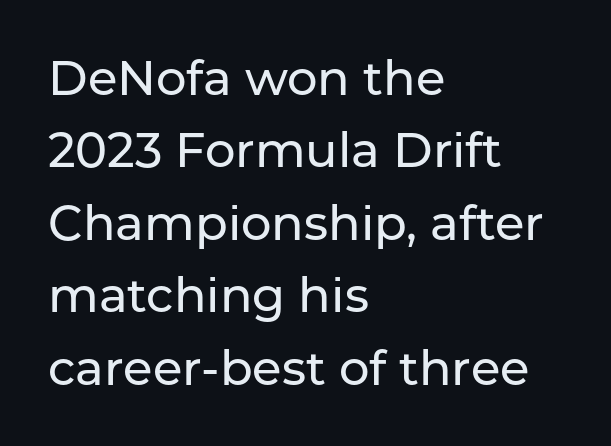
Q: Is the text italic (slanted)? A: No, it is upright.
Q: Is the typeface a serif or a sans-serif typeface? A: Sans-serif.
Q: Is the text underlined? A: No.
Q: How is the paragraph aligned? A: Left-aligned.
Q: Is the spacing between letters normal or unusually wide? A: Normal.
Q: Is the spacing between lines tight, normal or loose? A: Normal.
Q: Width (condensed, normal, or wide)? A: Normal.
Q: Stroke contrast? A: Low.
Q: x-height? A: Medium.
Q: Monospaced? A: No.
